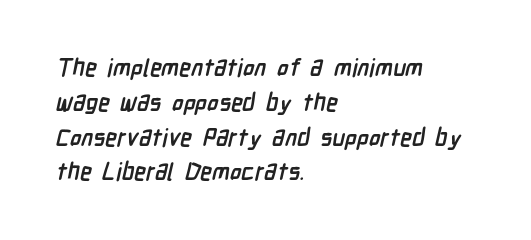
Q: Is the text bold? A: Yes.
Q: Is the text underlined? A: No.
Q: How is the paragraph aligned? A: Left-aligned.
Q: Is the spacing between letters normal or unusually wide? A: Normal.
Q: Is the spacing between lines tight, normal or loose? A: Normal.
